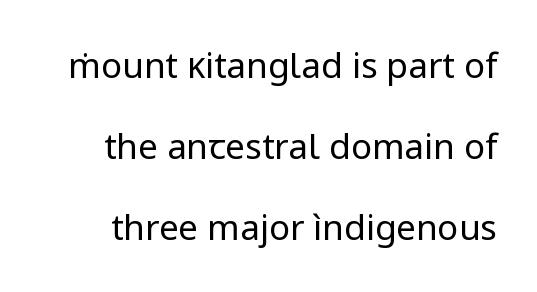
Summary of vertical rhythm: relaxed, with wide interline spacing. Just letters on the line, the space beneath them empty. A roman cut, with each character standing at attention. This sample uses plain, unmodified letter spacing. These lines are rendered in a variable-pitch font. Weight: regular or lighter.
